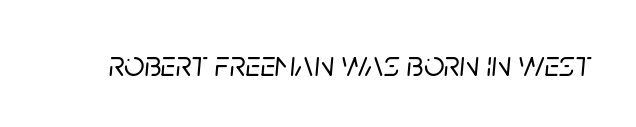
Q: Is the text italic (slanted)? A: Yes, it leans right by about 5 degrees.
Q: Is the text underlined? A: No.
Q: Is the spacing between letters normal or unusually wide? A: Normal.
Q: Width (condensed, normal, or wide)? A: Normal.
Q: Stroke contrast? A: Low.
Q: x-height? A: Large.
Q: Monospaced? A: No.
